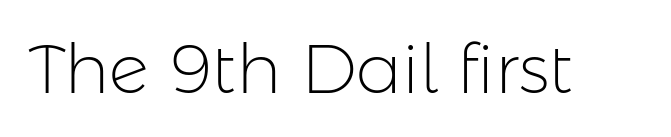
{"serif": "no", "italic": "no", "bold": "no", "weight": "light", "width": "normal", "stroke_contrast": "low", "x_height": "medium", "monospaced": "no", "underline": "no", "letter_spacing": "normal", "letter_spacing_em": 0.0, "glyph_px": 69}
